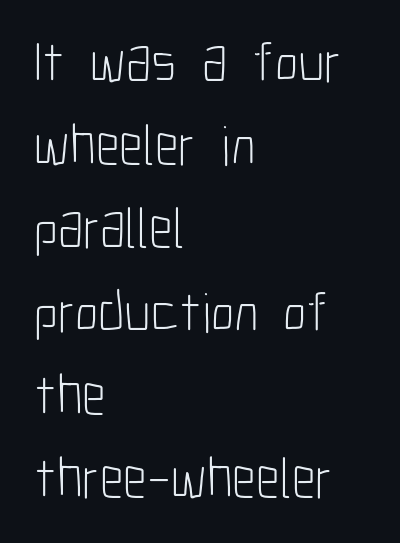
The image shows 57 px light, condensed sans-serif type, upright; set left-aligned, normal line spacing (1.46x), normal letter spacing, not underlined; low stroke contrast and a medium x-height.
